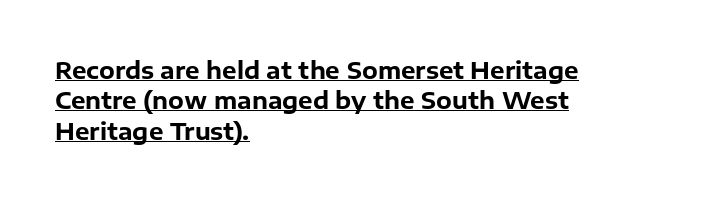
Q: Is the text bold? A: Yes.
Q: Is the text italic (slanted)? A: No, it is upright.
Q: Is the text underlined? A: Yes.
Q: How is the paragraph aligned? A: Left-aligned.
Q: Is the spacing between letters normal or unusually wide? A: Normal.
Q: Is the spacing between lines tight, normal or loose? A: Normal.
